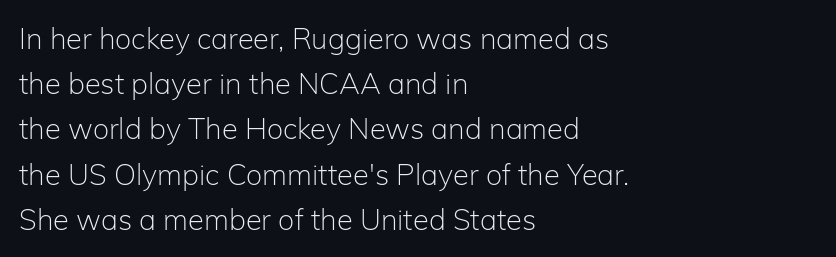
Q: Is the text bold? A: No.
Q: Is the text italic (slanted)? A: No, it is upright.
Q: Is the typeface a serif or a sans-serif typeface? A: Sans-serif.
Q: Is the text underlined? A: No.
Q: How is the paragraph aligned? A: Left-aligned.
Q: Is the spacing between letters normal or unusually wide? A: Normal.
Q: Is the spacing between lines tight, normal or loose? A: Normal.
Q: Width (condensed, normal, or wide)? A: Normal.
Q: Stroke contrast? A: Low.
Q: x-height? A: Medium.
Q: Monospaced? A: No.
